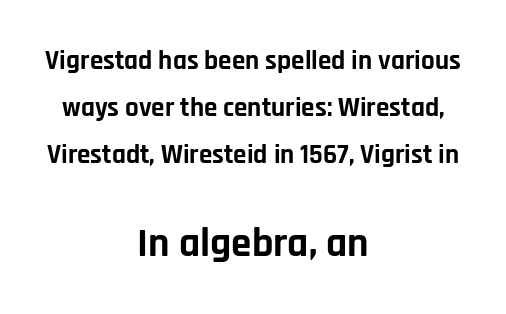
Q: Is the text bold? A: Yes.
Q: Is the text italic (slanted)? A: No, it is upright.
Q: Is the typeface a serif or a sans-serif typeface? A: Sans-serif.
Q: Is the text underlined? A: No.
Q: How is the paragraph aligned? A: Centered.
Q: Is the spacing between letters normal or unusually wide? A: Normal.
Q: Which block of text is set in a larger size, the first (top) or the second (bottom)? A: The second (bottom) one.
Q: Width (condensed, normal, or wide)? A: Normal.
Q: Stroke contrast? A: Low.
Q: x-height? A: Large.
Q: Monospaced? A: No.
